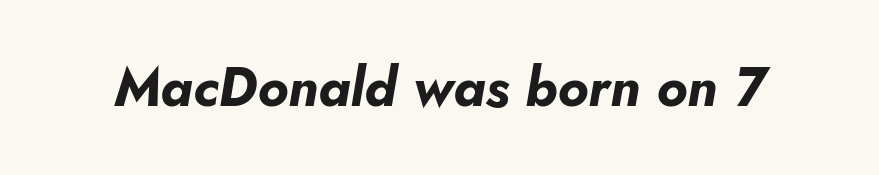
{"italic": "yes", "lean": "right", "slant_degrees": 5, "bold": "yes", "weight": "bold", "width": "normal", "stroke_contrast": "low", "x_height": "small", "monospaced": "no", "underline": "no", "letter_spacing": "normal", "letter_spacing_em": 0.0, "glyph_px": 54}
